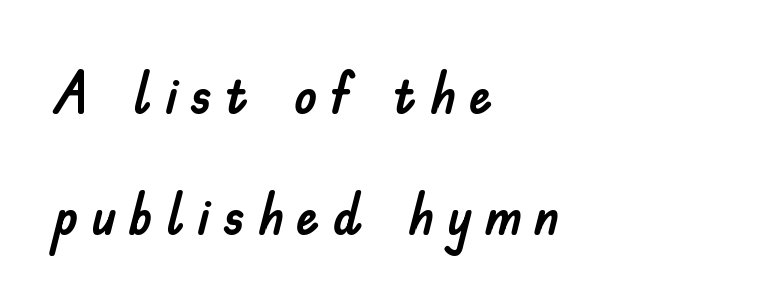
Q: Is the text italic (slanted)? A: Yes.
Q: Is the typeface a serif or a sans-serif typeface? A: Sans-serif.
Q: Is the text underlined? A: No.
Q: How is the paragraph aligned? A: Left-aligned.
Q: Is the spacing between letters normal or unusually wide? A: Unusually wide.
Q: Is the spacing between lines tight, normal or loose? A: Loose.
Q: Width (condensed, normal, or wide)? A: Normal.
Q: Stroke contrast? A: Low.
Q: x-height? A: Small.
Q: Monospaced? A: No.
